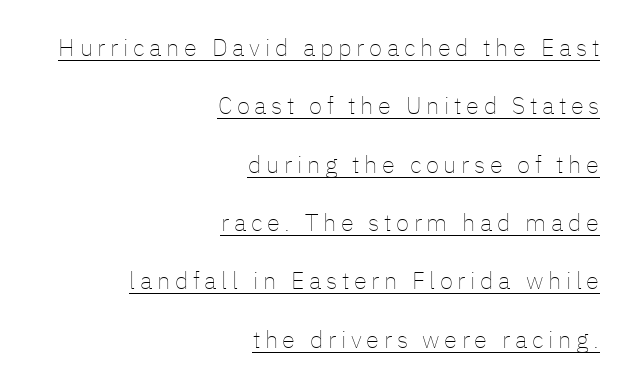
Q: Is the text bold? A: No.
Q: Is the text italic (slanted)? A: No, it is upright.
Q: Is the text underlined? A: Yes.
Q: How is the paragraph aligned? A: Right-aligned.
Q: Is the spacing between lines tight, normal or loose? A: Loose.
